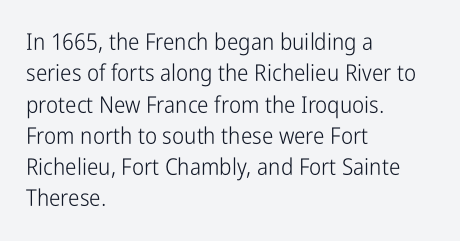
Q: Is the text bold? A: No.
Q: Is the text italic (slanted)? A: No, it is upright.
Q: Is the text underlined? A: No.
Q: How is the paragraph aligned? A: Left-aligned.
Q: Is the spacing between letters normal or unusually wide? A: Normal.
Q: Is the spacing between lines tight, normal or loose? A: Normal.
